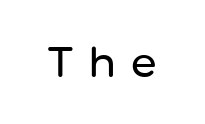
Q: Is the text italic (slanted)? A: No, it is upright.
Q: Is the typeface a serif or a sans-serif typeface? A: Sans-serif.
Q: Is the text underlined? A: No.
Q: Is the spacing between letters normal or unusually wide? A: Unusually wide.
Q: Width (condensed, normal, or wide)? A: Normal.
Q: Stroke contrast? A: Low.
Q: x-height? A: Medium.
Q: Monospaced? A: No.
